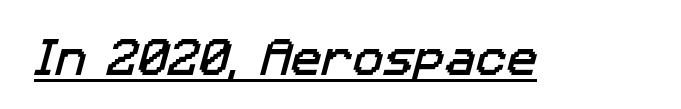
{"serif": "no", "width": "normal", "stroke_contrast": "low", "x_height": "medium", "monospaced": "no", "underline": "yes", "letter_spacing": "normal", "letter_spacing_em": 0.0, "glyph_px": 41}
